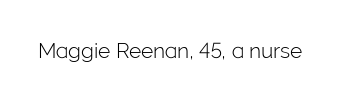
{"italic": "no", "bold": "no", "underline": "no", "letter_spacing": "normal", "letter_spacing_em": 0.0, "glyph_px": 21}
